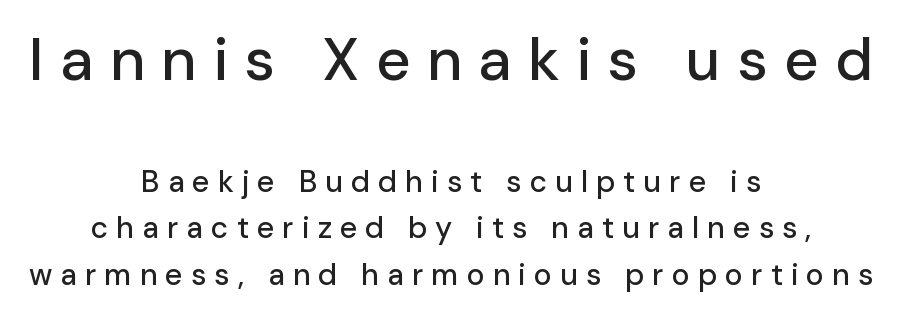
{"serif": "no", "italic": "no", "width": "normal", "stroke_contrast": "low", "x_height": "medium", "monospaced": "no", "underline": "no", "align": "center", "line_spacing": "normal", "line_spacing_ratio": 1.56, "letter_spacing": "wide", "letter_spacing_em": 0.27, "larger_block": "first", "size_ratio": 2.0, "glyph_px": 60}
